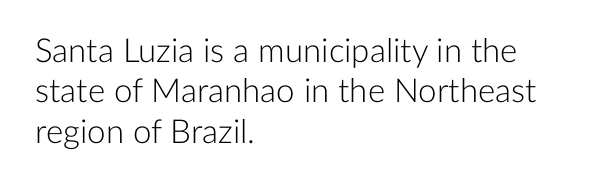
{"serif": "no", "italic": "no", "bold": "no", "weight": "light", "width": "normal", "stroke_contrast": "low", "x_height": "medium", "monospaced": "no", "underline": "no", "align": "left", "line_spacing_ratio": 1.22, "letter_spacing": "normal", "letter_spacing_em": 0.0, "glyph_px": 33}
